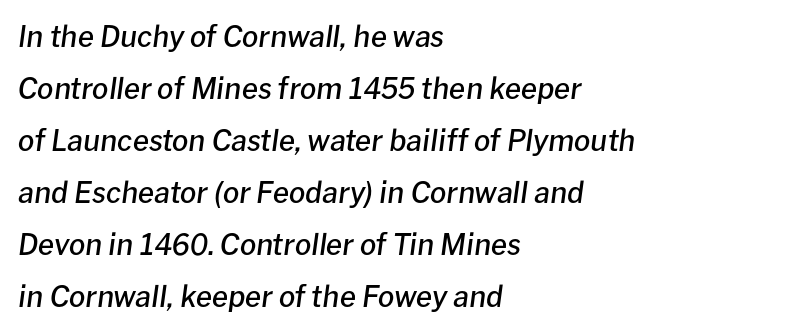
{"italic": "yes", "lean": "right", "slant_degrees": 8, "bold": "semi", "weight": "semibold", "width": "normal", "stroke_contrast": "low", "x_height": "medium", "monospaced": "no", "underline": "no", "align": "left", "line_spacing_ratio": 1.79, "letter_spacing": "normal", "letter_spacing_em": 0.0, "glyph_px": 29}
